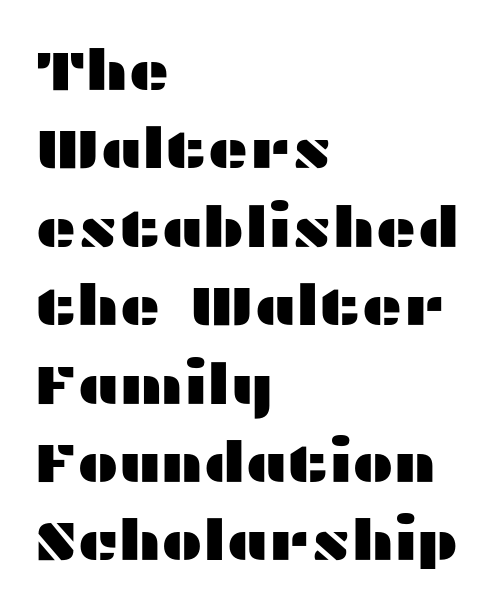
The image shows 56 px wide sans-serif type, upright; set left-aligned, normal line spacing (1.4x), normal letter spacing, not underlined; medium stroke contrast and a medium x-height.
